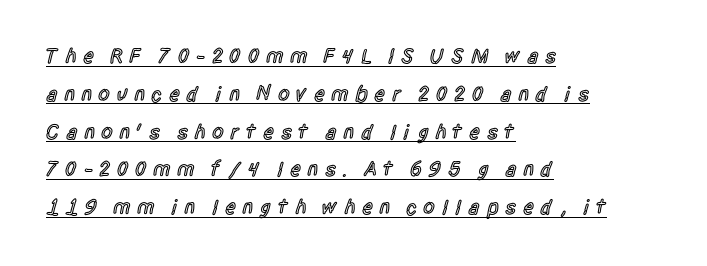
The image shows 21 px text type; set left-aligned, line spacing 1.8x, unusually wide letter spacing (+0.3 em), underlined.
